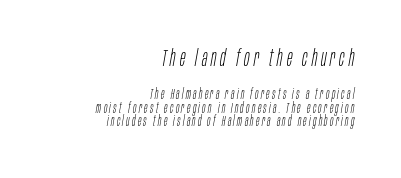
Q: Is the text bold? A: No.
Q: Is the text italic (slanted)? A: Yes, it leans right by about 10 degrees.
Q: Is the text underlined? A: No.
Q: How is the paragraph aligned? A: Right-aligned.
Q: Is the spacing between lines tight, normal or loose? A: Tight.
Q: Which block of text is set in a larger size, the first (top) or the second (bottom)? A: The first (top) one.
